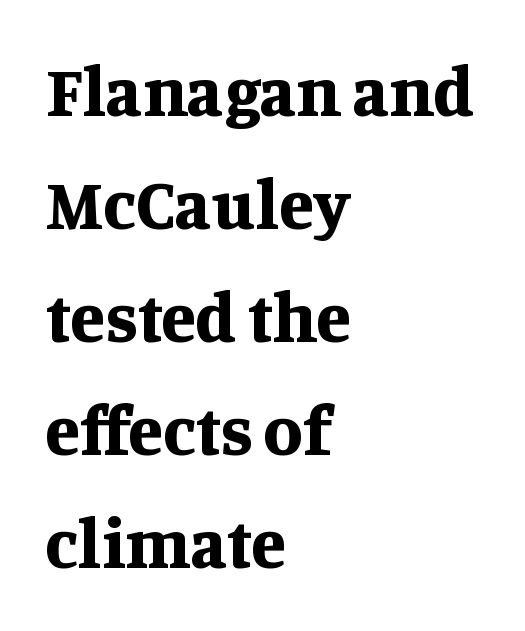
Q: Is the text bold? A: Yes.
Q: Is the text italic (slanted)? A: No, it is upright.
Q: Is the typeface a serif or a sans-serif typeface? A: Serif.
Q: Is the text underlined? A: No.
Q: How is the paragraph aligned? A: Left-aligned.
Q: Is the spacing between letters normal or unusually wide? A: Normal.
Q: Is the spacing between lines tight, normal or loose? A: Normal.
Q: Width (condensed, normal, or wide)? A: Normal.
Q: Stroke contrast? A: Medium.
Q: x-height? A: Large.
Q: Monospaced? A: No.
